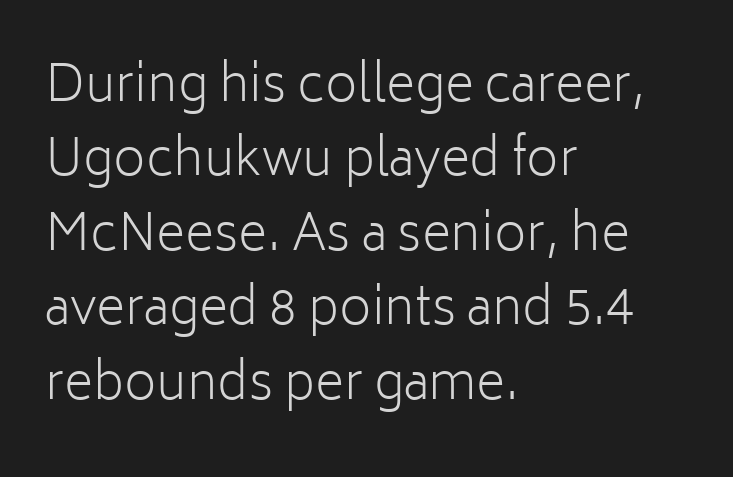
Vertical spacing — default. Quick note: underline off. Italic: no, the glyphs are upright roman. A light-to-regular cut is what we see here.
